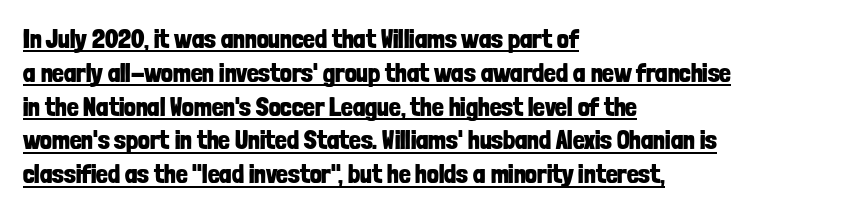
{"italic": "no", "bold": "yes", "underline": "yes", "align": "left", "line_spacing": "normal", "line_spacing_ratio": 1.3, "letter_spacing": "normal", "letter_spacing_em": 0.0, "glyph_px": 26}
